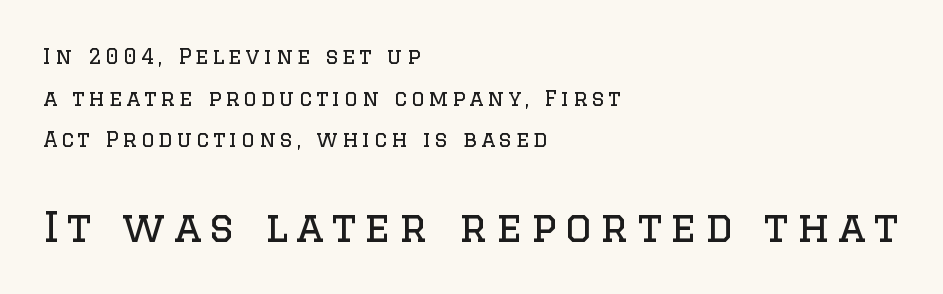
The strokes are not fattened; the text isn't bold. Yep, those are serifs on the letters. The letters stand upright; this is a roman face. Students, observe: this is what heavily led, spacious text looks like.
